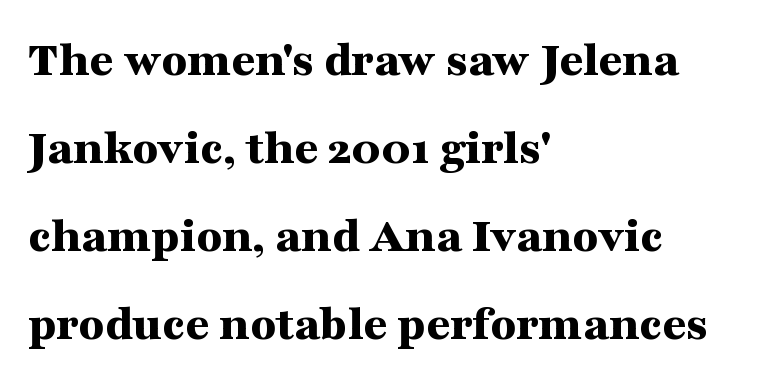
The image shows 52 px bold, wide serif type, upright; set left-aligned, normal line spacing (1.69x), normal letter spacing, not underlined; medium stroke contrast and a medium x-height.
